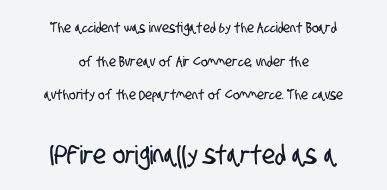
{"underline": "no", "align": "center", "line_spacing": "loose", "line_spacing_ratio": 2.41, "letter_spacing": "normal", "letter_spacing_em": 0.0, "larger_block": "second", "size_ratio": 1.86, "glyph_px": 26}
